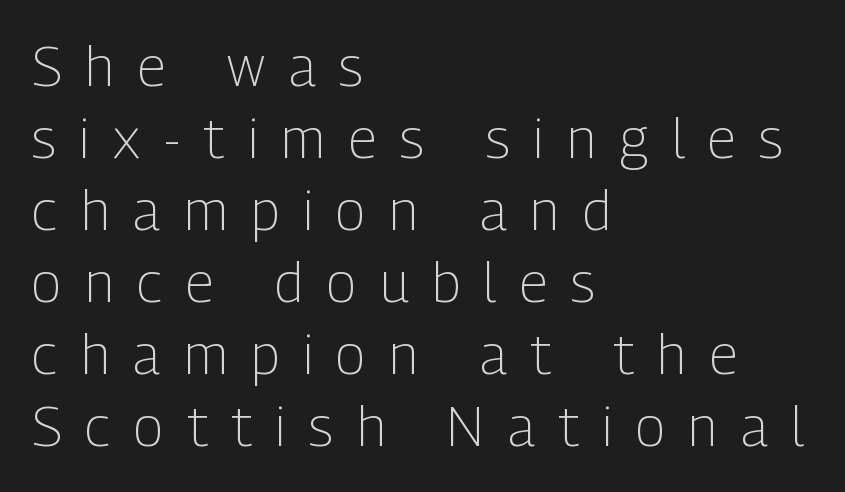
Summary of vertical rhythm: regular, with standard interline spacing. Is this a sans? Yes — the strokes have no serifs. The face looks like a standard text weight, possibly lighter. The letters stand straight up with perfectly vertical stems. The letterforms stand isolated, each surrounded by extra space. The foot of each line stays bare and open.
